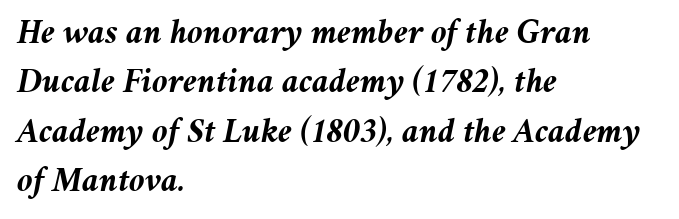
Leading: standard. How heavy is the stroke? Heavy — this is a bold. Spacing between characters is what you'd get straight out of the box. Looking at the ascenders, they clearly lean. Casual observation: everything's shoved over to the left. The letters advance in unequal steps, a hallmark of proportional type.
